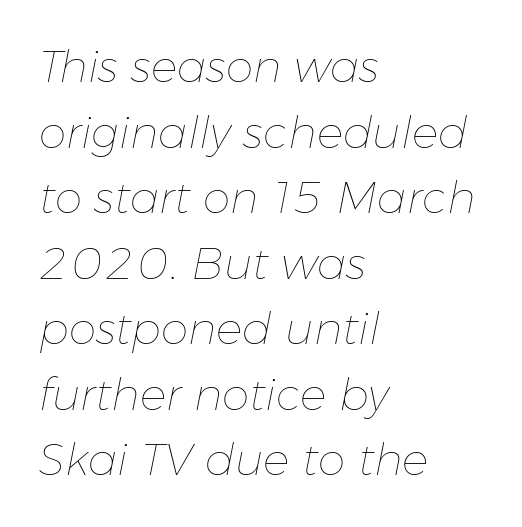
In terms of posture, this sample is oblique. Tracking here is standard; glyphs follow each other at the usual distance. These glyphs show unthickened strokes, regular width or finer. Nobody drew a line under any word here. A typesetter would call this proportional, since set widths differ per character.
